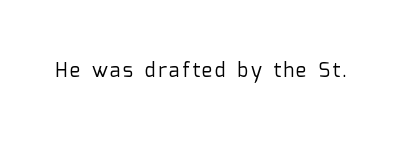
The image shows 20 px text type, upright; set not underlined.
